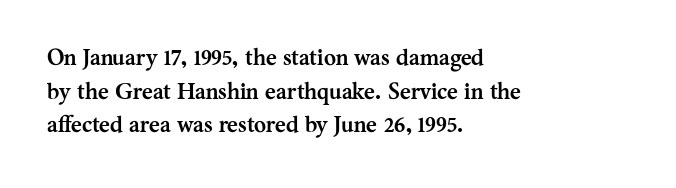
The image shows 23 px bold type, upright; set left-aligned, normal line spacing (1.46x), normal letter spacing, not underlined.
